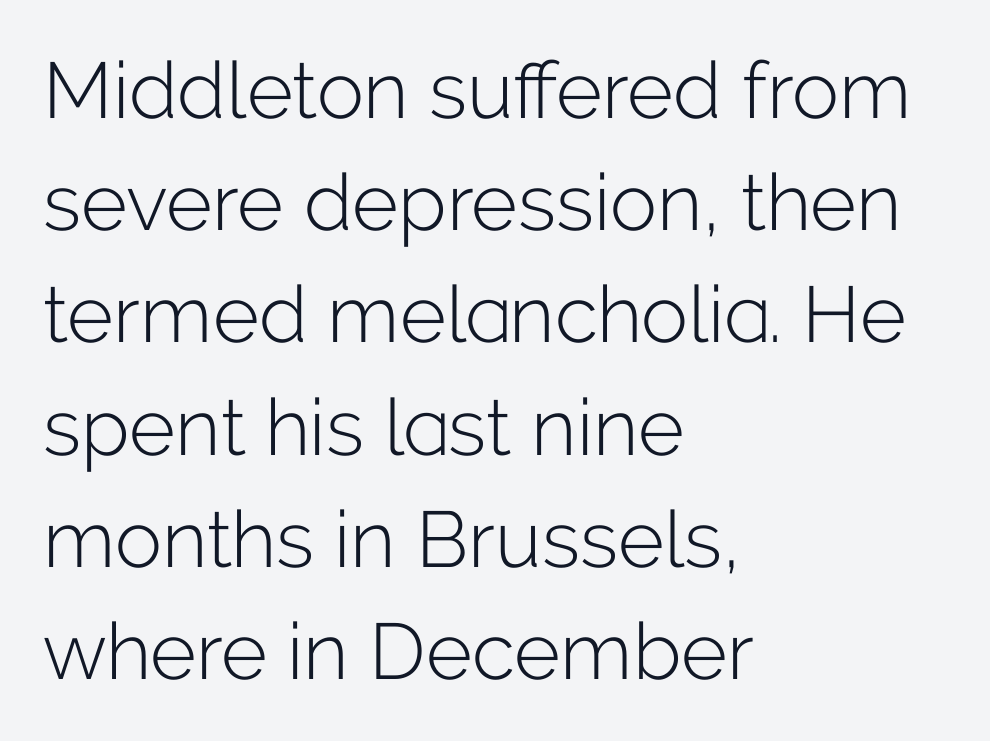
I'd call this a sans setting — the letters go barefoot. Is this a fixed-width face? No — the glyphs have proportional, varying widths. Each line starts at the same left margin while the right side varies. Bare-footed words on every line.
